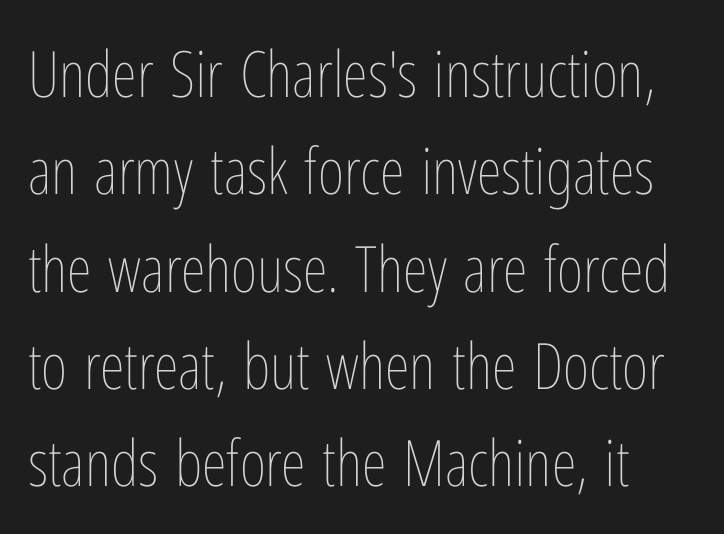
Varying glyph widths throughout — classic text-font behaviour. Italic? Not at all — the glyphs are vertical. In terms of leading, this rendering sits right in the middle. Characters follow at the spacing the type designer built in.
